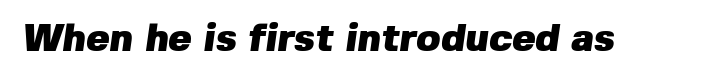
Q: Is the text bold? A: Yes.
Q: Is the typeface a serif or a sans-serif typeface? A: Sans-serif.
Q: Is the text underlined? A: No.
Q: Is the spacing between letters normal or unusually wide? A: Normal.
Q: Width (condensed, normal, or wide)? A: Normal.
Q: Stroke contrast? A: Low.
Q: x-height? A: Medium.
Q: Monospaced? A: No.
